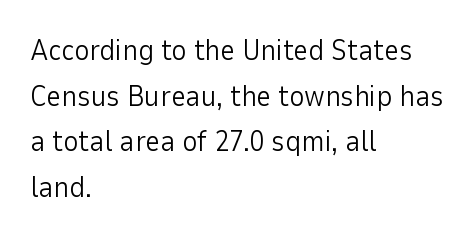
No italicization has been applied; the sample stays upright. In terms of leading, this rendering sits right in the middle. These lines keep a tight, regular rhythm from letter to letter. In terms of letterform style, serifs are entirely absent. The space beneath each line is pristine and unruled.
